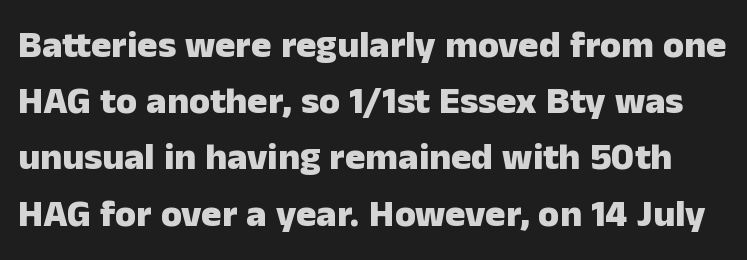
The image shows 38 px heavy sans-serif type, upright; set normal line spacing (1.48x), normal letter spacing, not underlined; low stroke contrast and a medium x-height.
